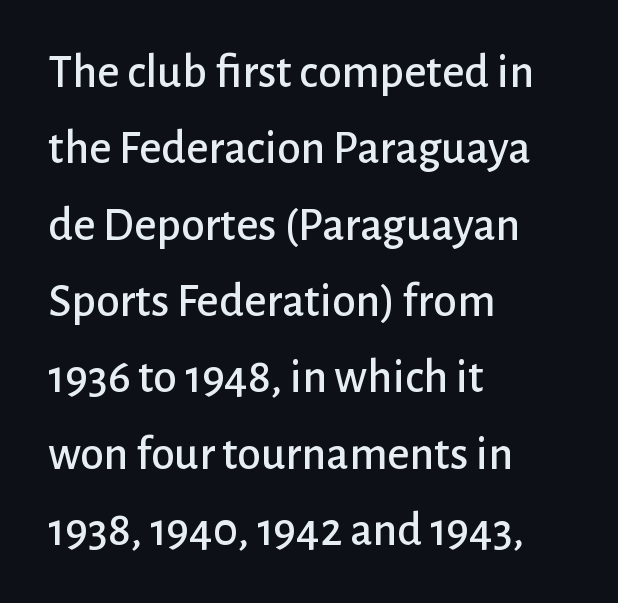
{"serif": "no", "italic": "no", "width": "normal", "stroke_contrast": "low", "x_height": "medium", "monospaced": "no", "underline": "no", "align": "left", "line_spacing": "normal", "line_spacing_ratio": 1.59, "letter_spacing": "normal", "letter_spacing_em": 0.0, "glyph_px": 48}
